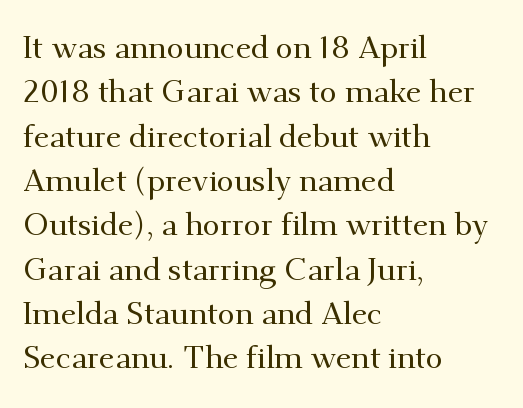
The image shows 31 px serif type, upright; set left-aligned, normal line spacing (1.43x), normal letter spacing, not underlined; medium stroke contrast and a small x-height.
